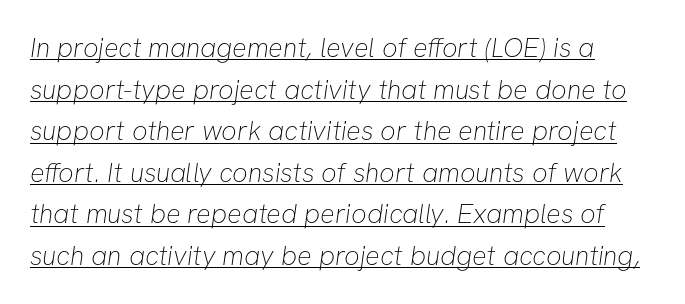
Beneath each row of characters lies a ruled line. Nobody touched the tracking dial on this one. Baseline-to-baseline distance is the conventional proportion of letter height. Each stroke keeps to a modest, everyday thickness or less.
